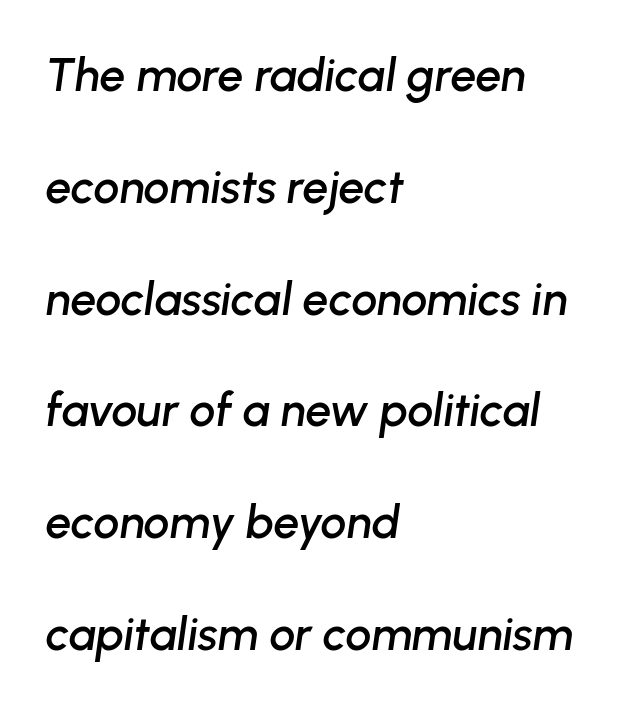
Q: Is the text italic (slanted)? A: Yes, it leans right by about 8 degrees.
Q: Is the text underlined? A: No.
Q: How is the paragraph aligned? A: Left-aligned.
Q: Is the spacing between letters normal or unusually wide? A: Normal.
Q: Is the spacing between lines tight, normal or loose? A: Loose.
Q: Width (condensed, normal, or wide)? A: Normal.
Q: Stroke contrast? A: Low.
Q: x-height? A: Medium.
Q: Monospaced? A: No.
